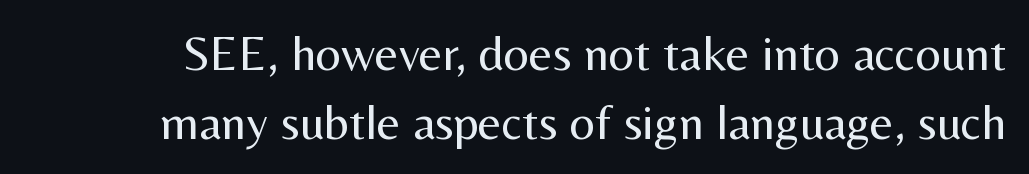
The image shows 50 px regular-weight sans-serif type, upright; set normal line spacing (1.38x), normal letter spacing, not underlined; medium stroke contrast and a medium x-height.
